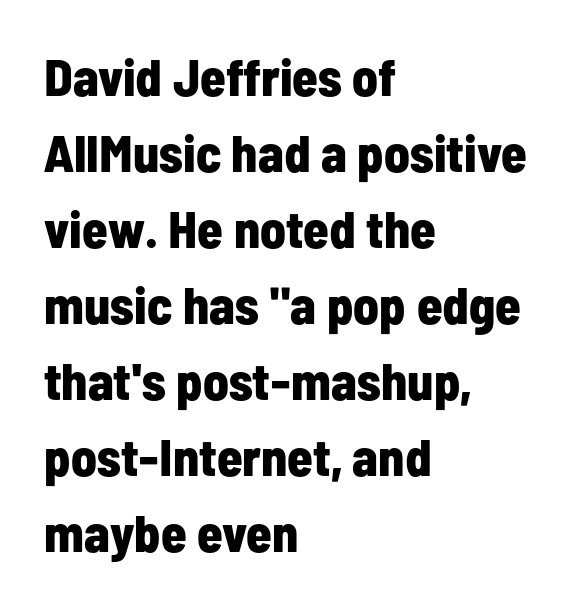
Q: Is the text bold? A: Yes.
Q: Is the text italic (slanted)? A: No, it is upright.
Q: Is the typeface a serif or a sans-serif typeface? A: Sans-serif.
Q: Is the text underlined? A: No.
Q: How is the paragraph aligned? A: Left-aligned.
Q: Is the spacing between letters normal or unusually wide? A: Normal.
Q: Is the spacing between lines tight, normal or loose? A: Normal.
Q: Width (condensed, normal, or wide)? A: Condensed.
Q: Stroke contrast? A: Low.
Q: x-height? A: Medium.
Q: Monospaced? A: No.
